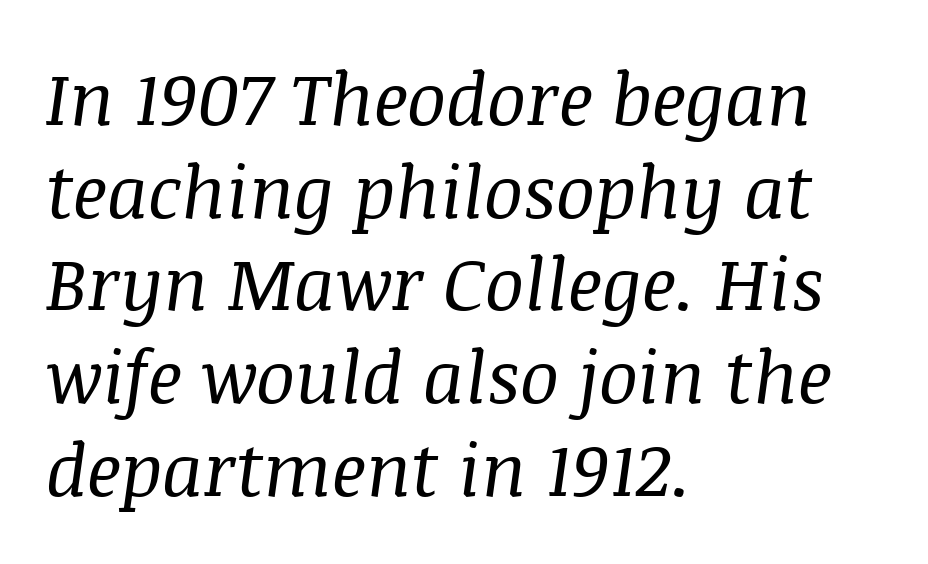
{"serif": "yes", "italic": "yes", "lean": "right", "slant_degrees": 8, "bold": "no", "weight": "regular", "width": "normal", "stroke_contrast": "medium", "x_height": "large", "monospaced": "no", "underline": "no", "align": "left", "line_spacing": "normal", "line_spacing_ratio": 1.27, "letter_spacing": "normal", "letter_spacing_em": 0.0, "glyph_px": 73}
